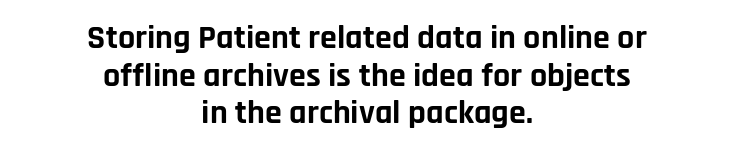
The image shows 34 px bold sans-serif type, upright; set centered, tight line spacing (1.11x), normal letter spacing, not underlined; low stroke contrast and a large x-height.
